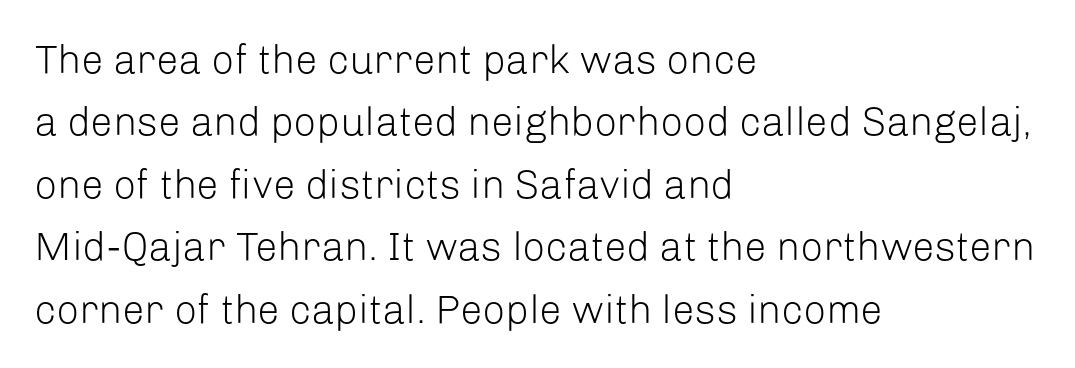
Q: Is the text bold? A: No.
Q: Is the text italic (slanted)? A: No, it is upright.
Q: Is the typeface a serif or a sans-serif typeface? A: Sans-serif.
Q: Is the text underlined? A: No.
Q: How is the paragraph aligned? A: Left-aligned.
Q: Is the spacing between letters normal or unusually wide? A: Normal.
Q: Is the spacing between lines tight, normal or loose? A: Normal.
Q: Width (condensed, normal, or wide)? A: Normal.
Q: Stroke contrast? A: Low.
Q: x-height? A: Medium.
Q: Monospaced? A: No.
